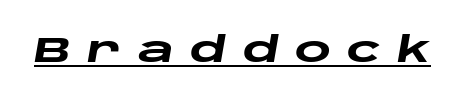
The image shows 35 px heavy, wide type, italic (leaning right); set unusually wide letter spacing (+0.46 em), underlined; low stroke contrast and a large x-height.
